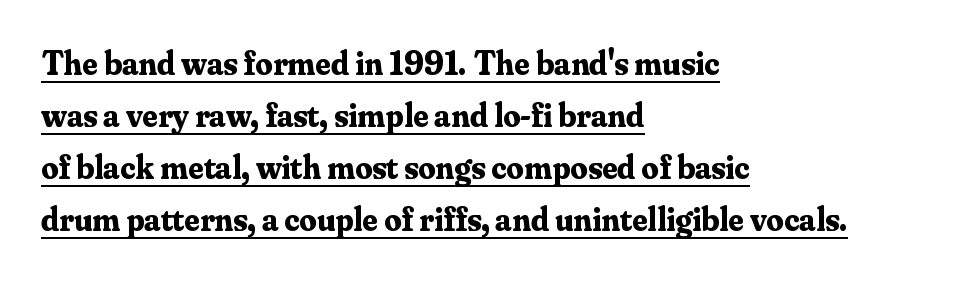
The image shows 34 px bold serif type, upright; set left-aligned, normal line spacing (1.53x), normal letter spacing, underlined; medium stroke contrast and a small x-height.
